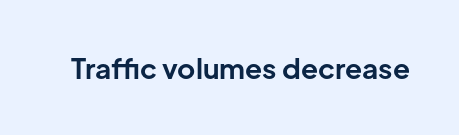
The passage shown is emphatically bold. Observe the ordinary spacing: letters are neighbours, not strangers. Spacing verdict: proportional, widths tailored to each character. The designer went with a sans here, leaving each stem footless. Rule under the text: the space is simply empty.
